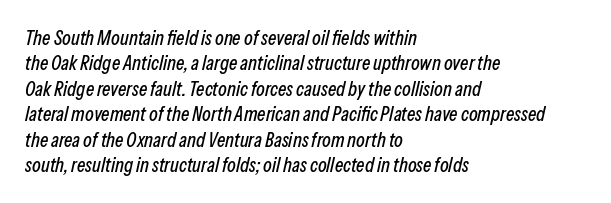
Q: Is the text italic (slanted)? A: Yes, it leans right by about 13 degrees.
Q: Is the text underlined? A: No.
Q: How is the paragraph aligned? A: Left-aligned.
Q: Is the spacing between letters normal or unusually wide? A: Normal.
Q: Is the spacing between lines tight, normal or loose? A: Normal.
